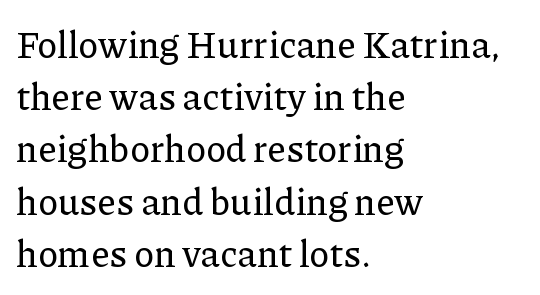
{"serif": "yes", "italic": "no", "width": "normal", "stroke_contrast": "low", "x_height": "medium", "monospaced": "no", "underline": "no", "align": "left", "line_spacing": "normal", "line_spacing_ratio": 1.41, "letter_spacing": "normal", "letter_spacing_em": 0.0, "glyph_px": 37}
